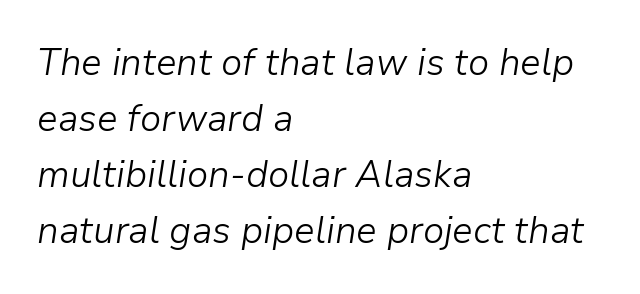
Q: Is the text bold? A: No.
Q: Is the text italic (slanted)? A: Yes, it leans right by about 9 degrees.
Q: Is the text underlined? A: No.
Q: How is the paragraph aligned? A: Left-aligned.
Q: Is the spacing between letters normal or unusually wide? A: Normal.
Q: Is the spacing between lines tight, normal or loose? A: Normal.
Q: Width (condensed, normal, or wide)? A: Normal.
Q: Stroke contrast? A: Low.
Q: x-height? A: Medium.
Q: Monospaced? A: No.
